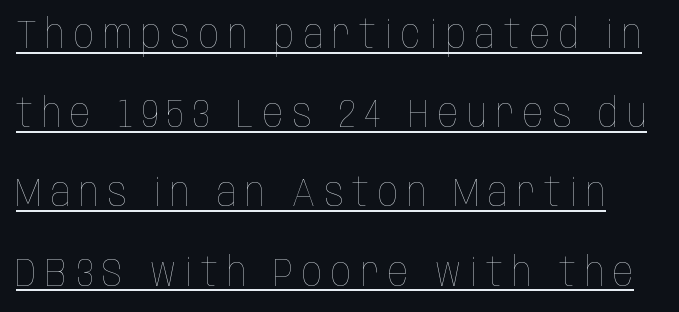
The image shows 40 px thin, condensed type, upright; set loose line spacing (1.98x), unusually wide letter spacing (+0.22 em), underlined; low stroke contrast and a large x-height.
